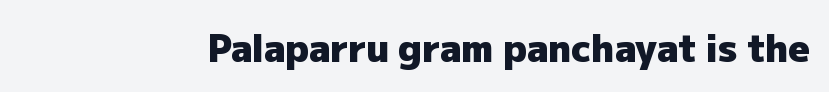
Q: Is the text bold? A: Yes.
Q: Is the text italic (slanted)? A: No, it is upright.
Q: Is the typeface a serif or a sans-serif typeface? A: Sans-serif.
Q: Is the text underlined? A: No.
Q: Is the spacing between letters normal or unusually wide? A: Normal.
Q: Width (condensed, normal, or wide)? A: Normal.
Q: Stroke contrast? A: Low.
Q: x-height? A: Medium.
Q: Monospaced? A: No.
